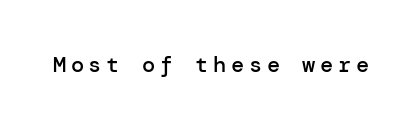
{"italic": "no", "bold": "semi", "underline": "no", "letter_spacing": "wide", "letter_spacing_em": 0.21, "glyph_px": 22}
